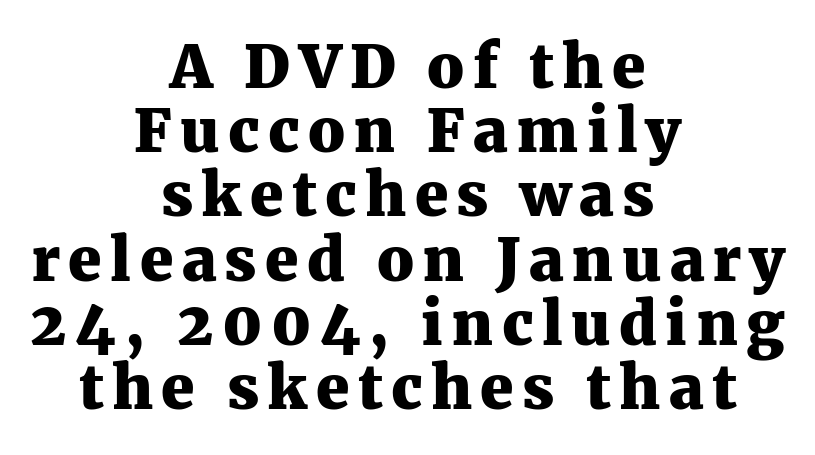
Q: Is the text bold? A: Yes.
Q: Is the text italic (slanted)? A: No, it is upright.
Q: Is the typeface a serif or a sans-serif typeface? A: Serif.
Q: Is the text underlined? A: No.
Q: How is the paragraph aligned? A: Centered.
Q: Is the spacing between lines tight, normal or loose? A: Tight.
Q: Width (condensed, normal, or wide)? A: Normal.
Q: Stroke contrast? A: Medium.
Q: x-height? A: Medium.
Q: Monospaced? A: No.
